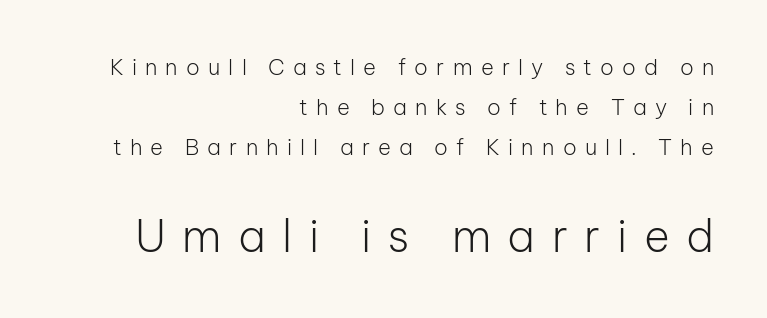
{"serif": "no", "italic": "no", "bold": "no", "weight": "light", "width": "normal", "stroke_contrast": "low", "x_height": "medium", "monospaced": "no", "underline": "no", "align": "right", "line_spacing_ratio": 1.82, "letter_spacing": "wide", "letter_spacing_em": 0.37, "larger_block": "second", "size_ratio": 2.0, "glyph_px": 44}
